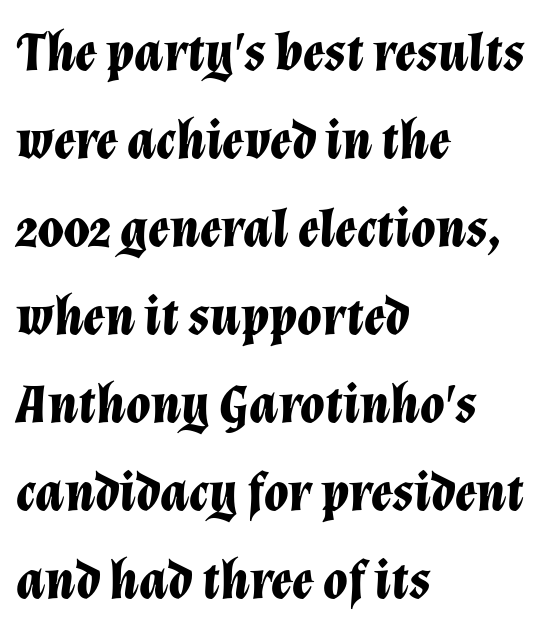
Q: Is the text bold? A: Yes.
Q: Is the text italic (slanted)? A: Yes, it leans right by about 12 degrees.
Q: Is the text underlined? A: No.
Q: How is the paragraph aligned? A: Left-aligned.
Q: Is the spacing between letters normal or unusually wide? A: Normal.
Q: Is the spacing between lines tight, normal or loose? A: Normal.
Q: Width (condensed, normal, or wide)? A: Normal.
Q: Stroke contrast? A: Low.
Q: x-height? A: Medium.
Q: Monospaced? A: No.
